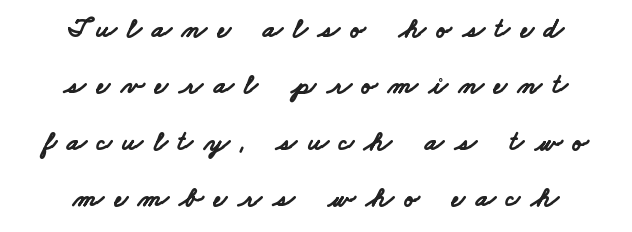
The image shows 28 px bold, wide sans-serif type; set centered, loose line spacing (2.01x), unusually wide letter spacing (+0.39 em), not underlined; low stroke contrast and a small x-height.
